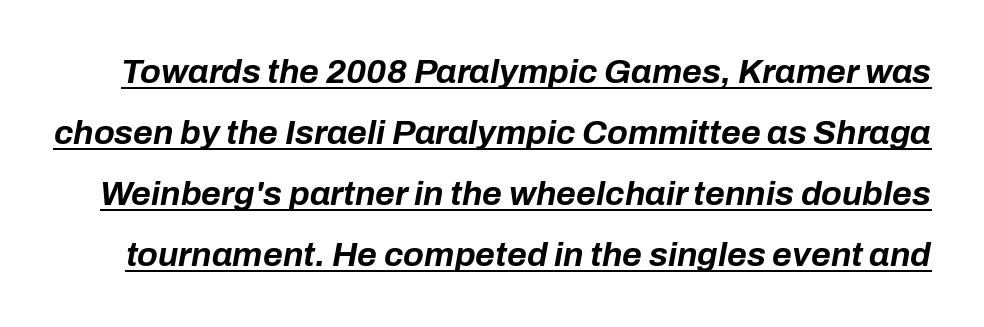
The image shows 34 px bold type, italic (leaning right); set line spacing 1.79x, normal letter spacing, underlined; low stroke contrast and a medium x-height.
